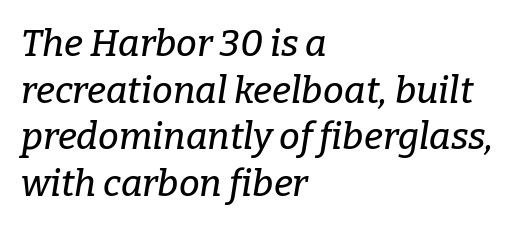
{"serif": "yes", "italic": "yes", "lean": "right", "slant_degrees": 9, "width": "normal", "stroke_contrast": "low", "x_height": "medium", "monospaced": "no", "underline": "no", "align": "left", "line_spacing": "normal", "line_spacing_ratio": 1.26, "letter_spacing": "normal", "letter_spacing_em": 0.0, "glyph_px": 37}
